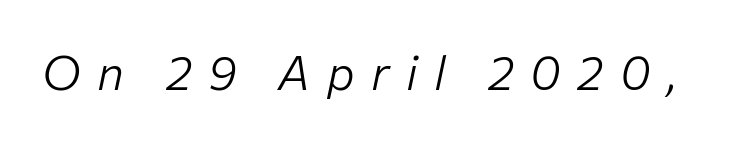
Yep, that's italic — everything's leaning. Type without underlining. A typesetter would call this proportional, since set widths differ per character. The weight would be labelled regular, book, light, or lighter still.
